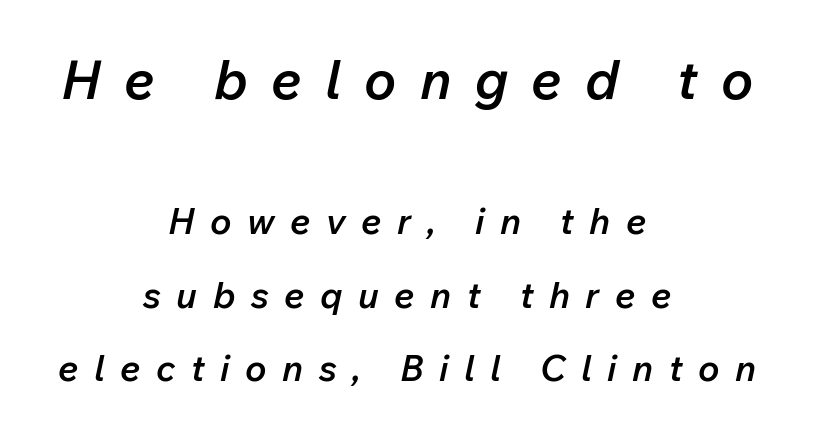
{"italic": "yes", "lean": "right", "slant_degrees": 12, "bold": "semi", "weight": "semibold", "width": "normal", "stroke_contrast": "low", "x_height": "medium", "monospaced": "no", "underline": "no", "align": "center", "line_spacing": "loose", "line_spacing_ratio": 2.04, "letter_spacing": "wide", "letter_spacing_em": 0.43, "larger_block": "first", "size_ratio": 1.5, "glyph_px": 54}
